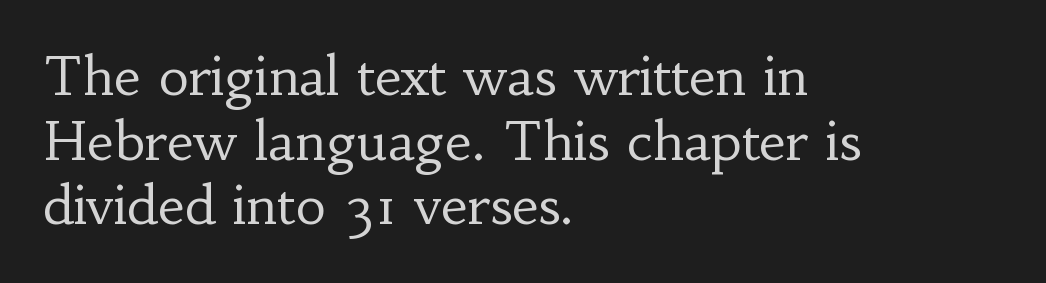
Observe the ordinary spacing: letters are neighbours, not strangers. A quiet, ordinary-to-light weight characterises the typeface. Notice how the passage keeps a crisp vertical edge on the left only. Little horizontal feet cap the strokes, marking this as serif type.
